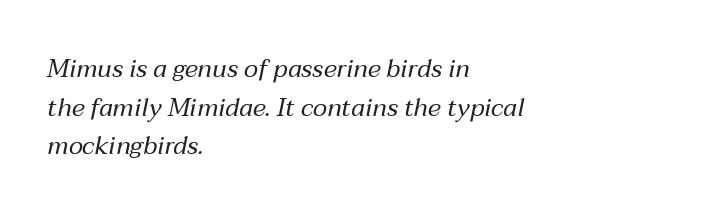
{"italic": "yes", "lean": "right", "slant_degrees": 12, "bold": "no", "underline": "no", "align": "left", "line_spacing": "normal", "line_spacing_ratio": 1.55, "letter_spacing": "normal", "letter_spacing_em": 0.0, "glyph_px": 25}
